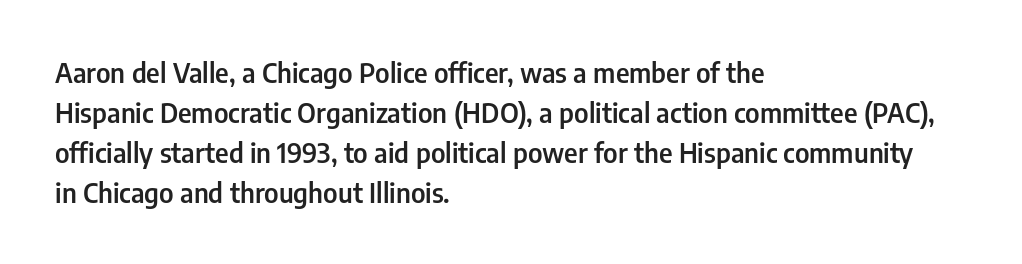
Type without underlining. The passage shown stacks its lines at a standard gap. This rendering uses left alignment, leaving the right contour irregular. Here the glyphs are tracked normally, forming tight word shapes.
